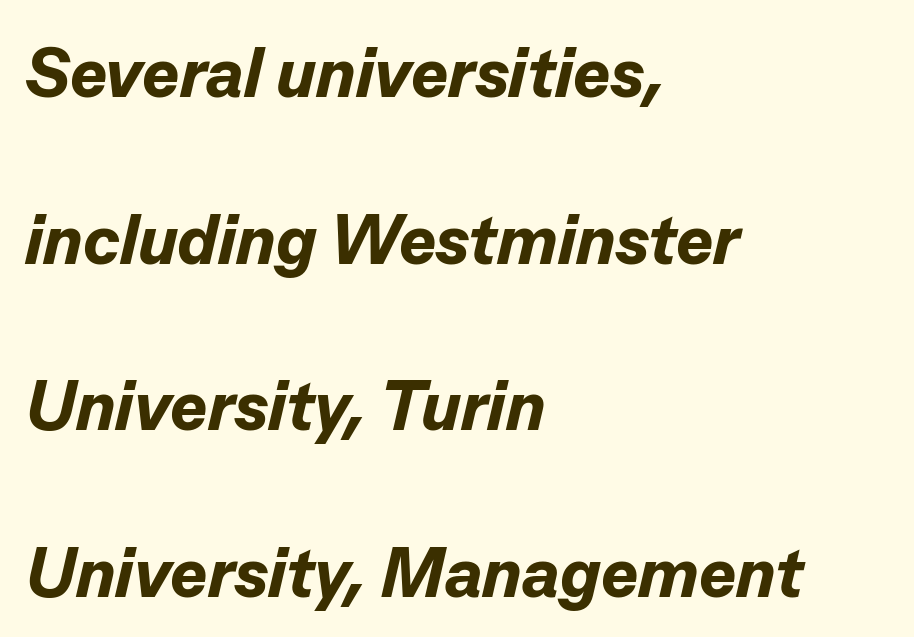
This is oblique type, the kind used for emphasis or titles. The strokes are fattened all the way to bold. Notice how the passage keeps a crisp vertical edge on the left only. A bare baseline throughout the passage. Vertically, the passage feels expansive, rows floating well apart.
